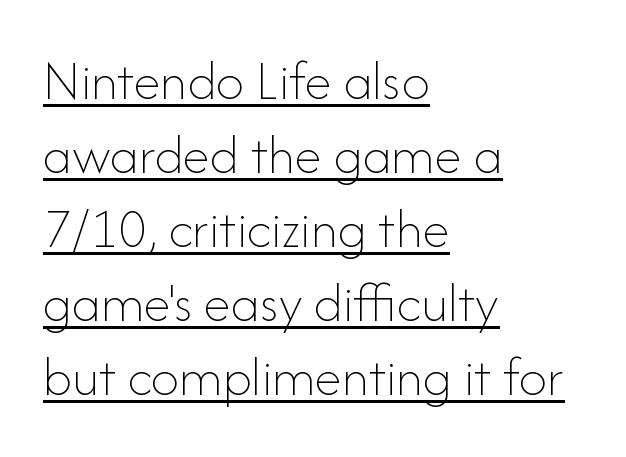
The image shows 56 px thin type, upright; set left-aligned, normal line spacing (1.32x), normal letter spacing, underlined; low stroke contrast and a small x-height.
